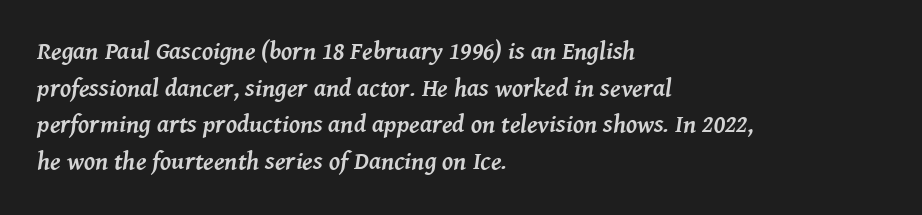
Caption: multi-line text, flush left, ragged right. Typesetter's note: full bold, strokes at maximum text heaviness. These lines sit exactly where default settings would place them. Looking at the ascenders, they clearly lean. Has an underline been added? It has not. The horizontal fit of the characters is conventional and even.
